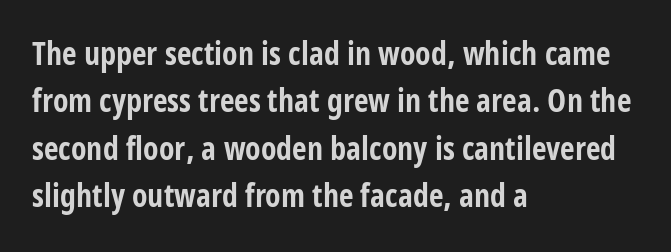
Heavy, bold letterforms. This sample is left-justified, so line endings fall wherever the words run out. The line texture is even and compact thanks to regular tracking. This block has exactly the height ordinary leading produces. The gap between lines stays unmarked.
